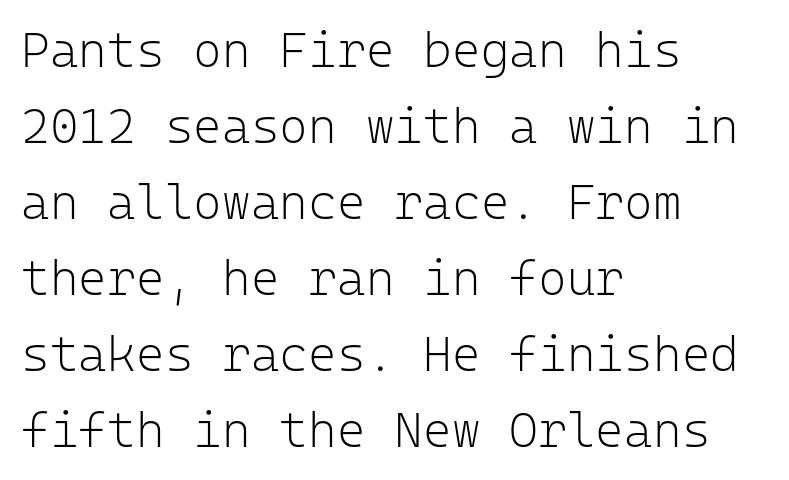
{"serif": "no", "italic": "no", "bold": "no", "weight": "light", "width": "normal", "stroke_contrast": "low", "x_height": "medium", "monospaced": "yes", "underline": "no", "align": "left", "line_spacing": "normal", "line_spacing_ratio": 1.55, "letter_spacing": "normal", "letter_spacing_em": 0.0, "glyph_px": 49}
